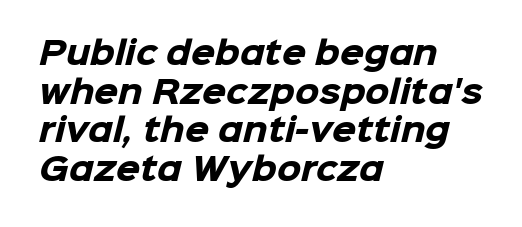
{"serif": "no", "bold": "yes", "weight": "heavy", "width": "normal", "stroke_contrast": "low", "x_height": "medium", "monospaced": "no", "underline": "no", "align": "left", "line_spacing": "normal", "line_spacing_ratio": 1.25, "letter_spacing": "normal", "letter_spacing_em": 0.0, "glyph_px": 31}
